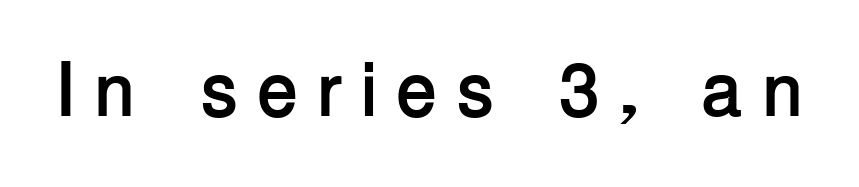
The image shows 76 px semibold sans-serif type, upright; set unusually wide letter spacing (+0.24 em), not underlined; low stroke contrast and a medium x-height.
